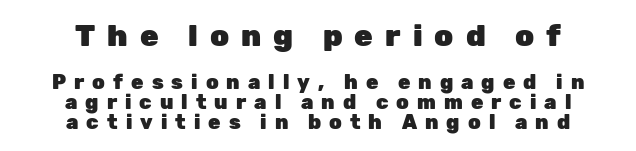
{"serif": "no", "italic": "no", "bold": "yes", "weight": "heavy", "width": "normal", "stroke_contrast": "low", "x_height": "medium", "monospaced": "no", "underline": "no", "align": "center", "line_spacing": "tight", "line_spacing_ratio": 0.98, "letter_spacing": "wide", "letter_spacing_em": 0.4, "larger_block": "first", "size_ratio": 1.5, "glyph_px": 30}
